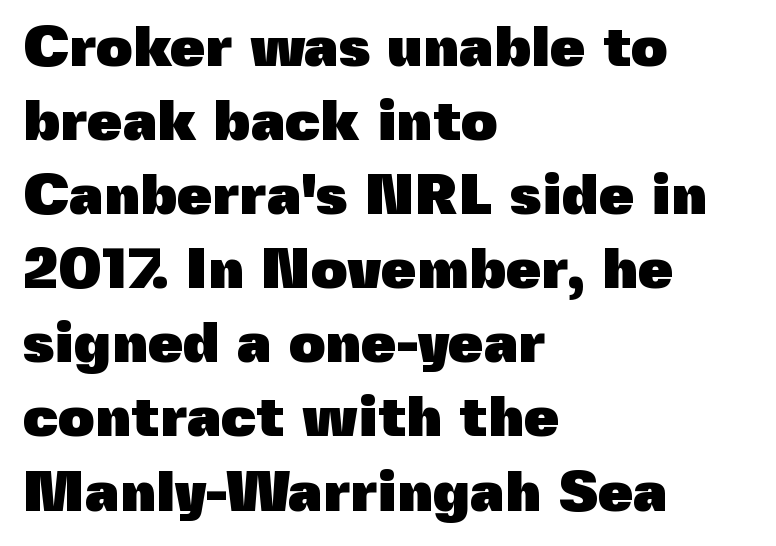
Q: Is the text bold? A: Yes.
Q: Is the text italic (slanted)? A: No, it is upright.
Q: Is the typeface a serif or a sans-serif typeface? A: Sans-serif.
Q: Is the text underlined? A: No.
Q: How is the paragraph aligned? A: Left-aligned.
Q: Is the spacing between letters normal or unusually wide? A: Normal.
Q: Is the spacing between lines tight, normal or loose? A: Normal.
Q: Width (condensed, normal, or wide)? A: Normal.
Q: x-height? A: Medium.
Q: Monospaced? A: No.
